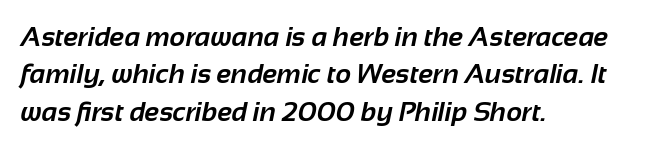
Is there much room between lines? A standard amount, neither cramped nor airy. Tracking value appears to be zero — textbook default spacing. No word sits above an underline. The setting favours the left margin, as ordinary paragraphs usually do. The rendering uses a bold face; every stroke is thick and dark.
